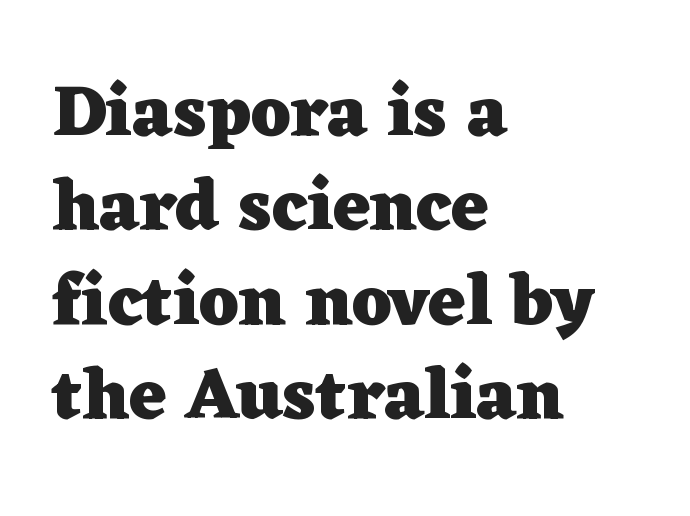
{"serif": "yes", "italic": "no", "bold": "yes", "weight": "heavy", "width": "wide", "stroke_contrast": "low", "x_height": "medium", "monospaced": "no", "underline": "no", "align": "left", "line_spacing": "normal", "line_spacing_ratio": 1.31, "letter_spacing": "normal", "letter_spacing_em": 0.0, "glyph_px": 72}
